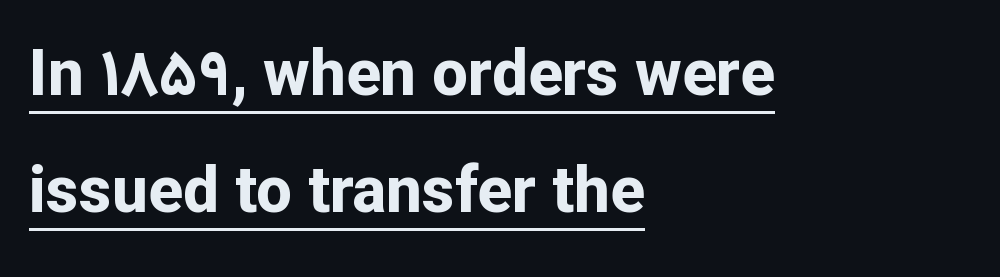
When letters stand straight like this, we call the style roman or upright. Underline: present. Does the type have serifs? No, each stem ends abruptly. Alignment: flush left.
